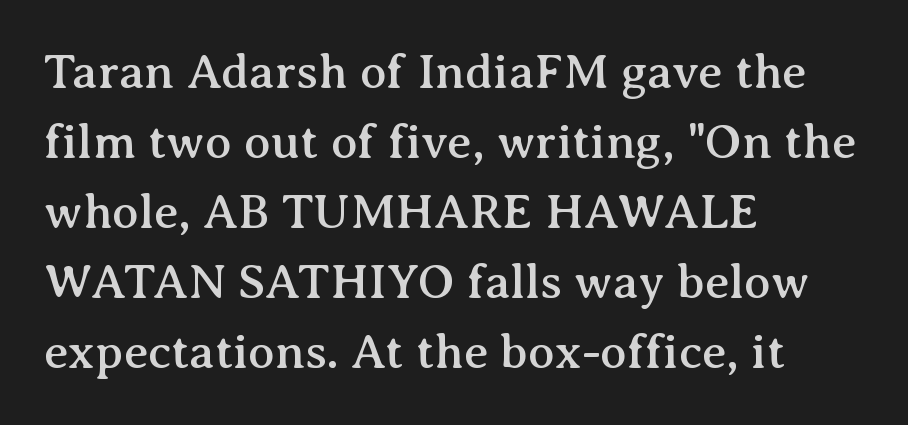
{"serif": "yes", "italic": "no", "width": "normal", "stroke_contrast": "medium", "x_height": "medium", "monospaced": "no", "underline": "no", "align": "left", "line_spacing": "normal", "line_spacing_ratio": 1.43, "letter_spacing": "normal", "letter_spacing_em": 0.0, "glyph_px": 49}
